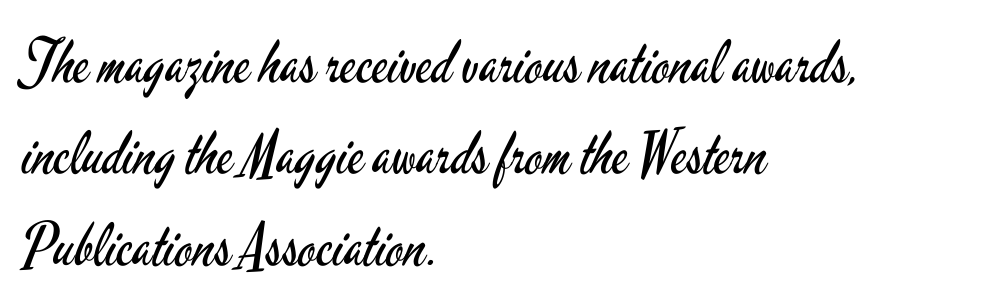
The image shows 59 px regular-weight, condensed sans-serif type; set left-aligned, normal line spacing (1.55x), normal letter spacing, not underlined; low stroke contrast and a small x-height.
